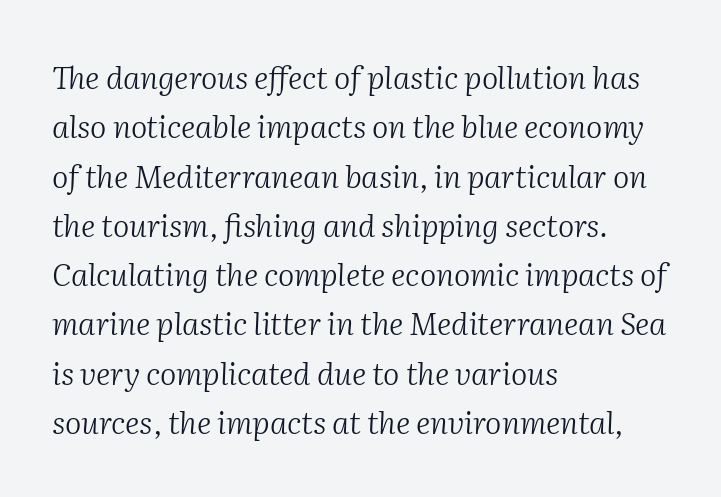
Layout note: lines flush left. The letters are slanted; this is an italic face. Standard letterfit; no display-style spreading of the glyphs. The letters carry serifs — small finishing strokes at the ends of their stems.
